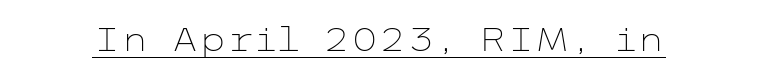
Vertical stems look standard width or narrower in stroke. Each letter's strokes conclude bluntly, with no projecting serifs. The lettering holds an erect, upright posture throughout. This is underlined copy, the kind a proofreader might mark for attention.
